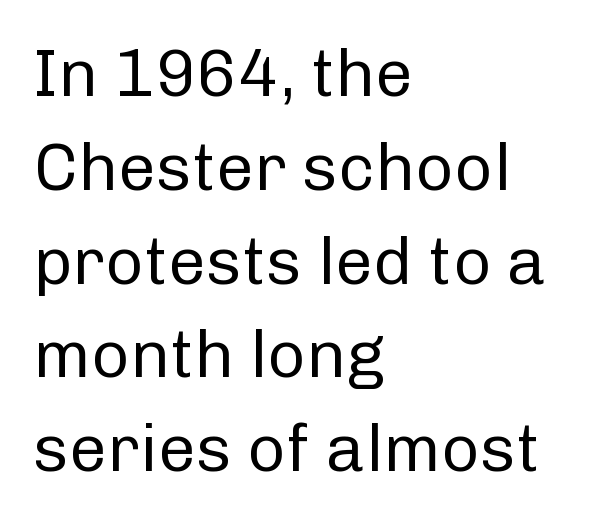
Q: Is the text bold? A: No.
Q: Is the text italic (slanted)? A: No, it is upright.
Q: Is the typeface a serif or a sans-serif typeface? A: Sans-serif.
Q: Is the text underlined? A: No.
Q: How is the paragraph aligned? A: Left-aligned.
Q: Is the spacing between letters normal or unusually wide? A: Normal.
Q: Is the spacing between lines tight, normal or loose? A: Normal.
Q: Width (condensed, normal, or wide)? A: Normal.
Q: Stroke contrast? A: Low.
Q: x-height? A: Medium.
Q: Monospaced? A: No.
